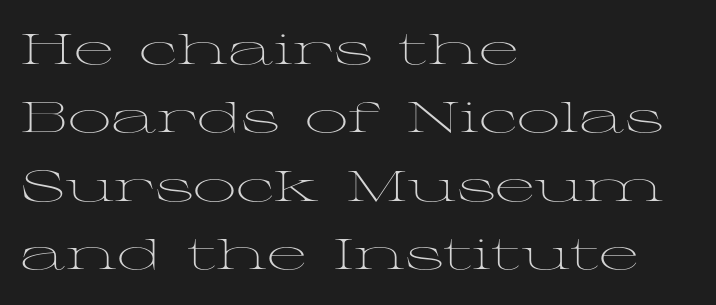
{"serif": "yes", "italic": "no", "bold": "no", "weight": "light", "width": "wide", "stroke_contrast": "medium", "x_height": "medium", "monospaced": "no", "underline": "no", "align": "left", "line_spacing": "normal", "line_spacing_ratio": 1.59, "letter_spacing": "normal", "letter_spacing_em": 0.0, "glyph_px": 43}
